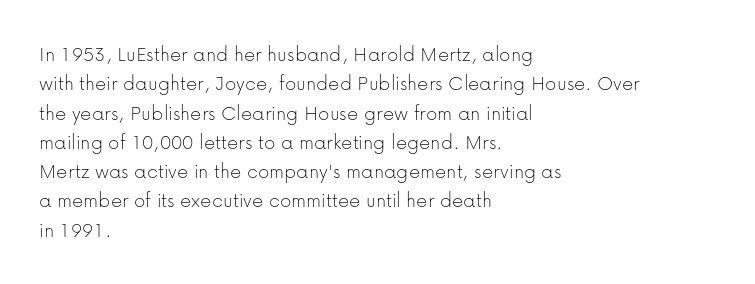
Q: Is the text bold? A: No.
Q: Is the text italic (slanted)? A: No, it is upright.
Q: Is the text underlined? A: No.
Q: How is the paragraph aligned? A: Left-aligned.
Q: Is the spacing between letters normal or unusually wide? A: Normal.
Q: Is the spacing between lines tight, normal or loose? A: Normal.
